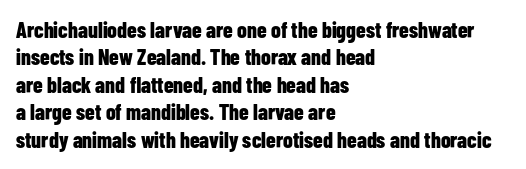
Q: Is the text bold? A: Yes.
Q: Is the text italic (slanted)? A: No, it is upright.
Q: Is the text underlined? A: No.
Q: How is the paragraph aligned? A: Left-aligned.
Q: Is the spacing between letters normal or unusually wide? A: Normal.
Q: Is the spacing between lines tight, normal or loose? A: Normal.
